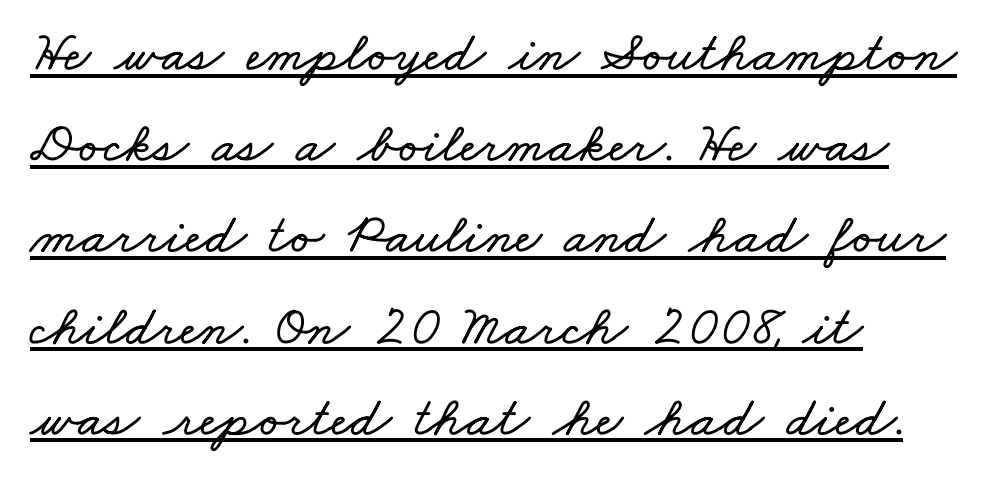
The image shows 57 px wide type; set left-aligned, normal line spacing (1.6x), normal letter spacing, underlined; low stroke contrast and a small x-height.
